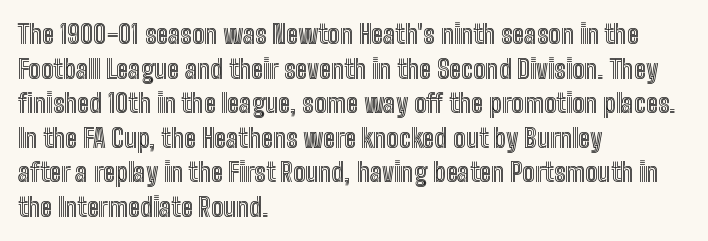
Reading down the block, your eye returns to a fixed left position each line. The line-height multiplier appears to be the usual default. Anything drawn beneath the words? Only blank space. Nope, not italic — everything's standing straight. No extra tracking has been applied to these lines.
